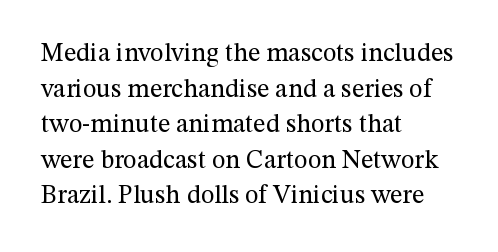
Q: Is the text bold? A: No.
Q: Is the text italic (slanted)? A: No, it is upright.
Q: Is the text underlined? A: No.
Q: How is the paragraph aligned? A: Left-aligned.
Q: Is the spacing between letters normal or unusually wide? A: Normal.
Q: Is the spacing between lines tight, normal or loose? A: Normal.
